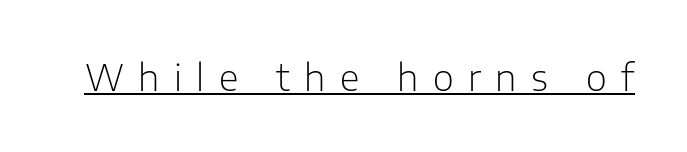
{"serif": "no", "italic": "no", "bold": "no", "weight": "light", "width": "normal", "stroke_contrast": "low", "x_height": "medium", "monospaced": "no", "underline": "yes", "letter_spacing": "wide", "letter_spacing_em": 0.4, "glyph_px": 36}
